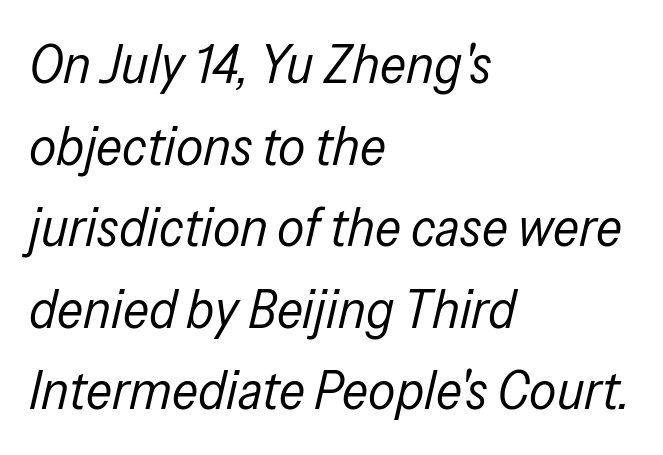
The image shows 54 px regular-weight, condensed type, italic (leaning right); set left-aligned, normal line spacing (1.51x), normal letter spacing, not underlined; low stroke contrast and a medium x-height.
